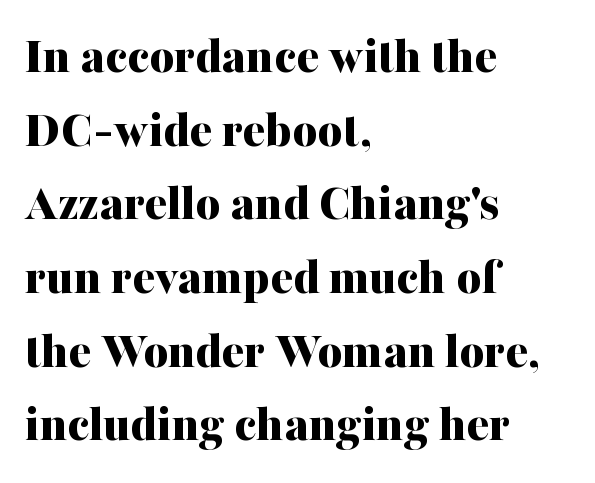
{"serif": "yes", "italic": "no", "bold": "yes", "weight": "bold", "width": "normal", "stroke_contrast": "medium", "x_height": "medium", "monospaced": "no", "underline": "no", "align": "left", "line_spacing": "normal", "line_spacing_ratio": 1.39, "letter_spacing": "normal", "letter_spacing_em": 0.0, "glyph_px": 53}
